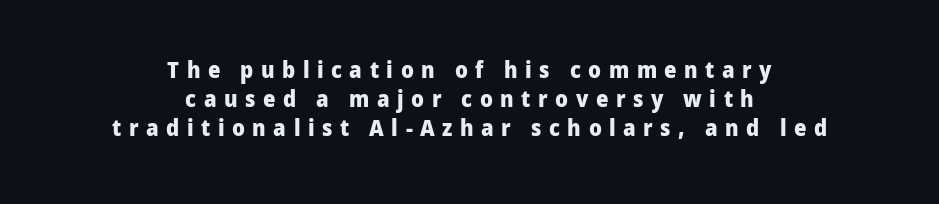
{"italic": "no", "bold": "yes", "underline": "no", "align": "center", "line_spacing": "normal", "line_spacing_ratio": 1.32, "letter_spacing": "wide", "letter_spacing_em": 0.34, "glyph_px": 22}
